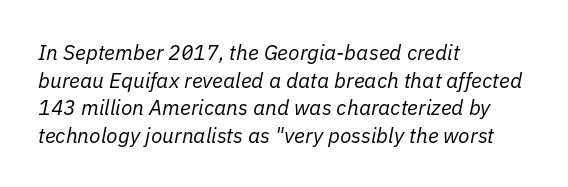
Q: Is the text bold? A: No.
Q: Is the text italic (slanted)? A: Yes, it leans right by about 11 degrees.
Q: Is the text underlined? A: No.
Q: How is the paragraph aligned? A: Left-aligned.
Q: Is the spacing between letters normal or unusually wide? A: Normal.
Q: Is the spacing between lines tight, normal or loose? A: Normal.
